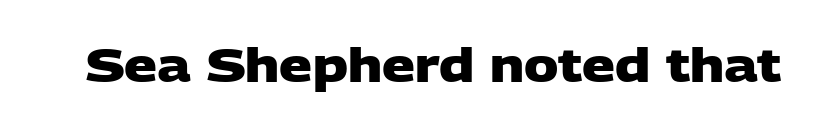
The face used here has the dense, thick strokes of a bold. The face used here is rendered with its standard letterfit. Serifs: no, the terminals of the letterforms are clean. The words here are not underlined. Each letter keeps its own natural width here, so spacing adapts to shape.
